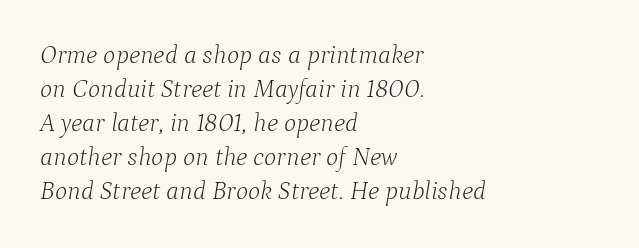
Designer's note — italics engaged. The letters look calm and open, with moderate or lighter stems. Where is the straight margin? On the left. The type is set solid horizontally, with unmodified tracking.
